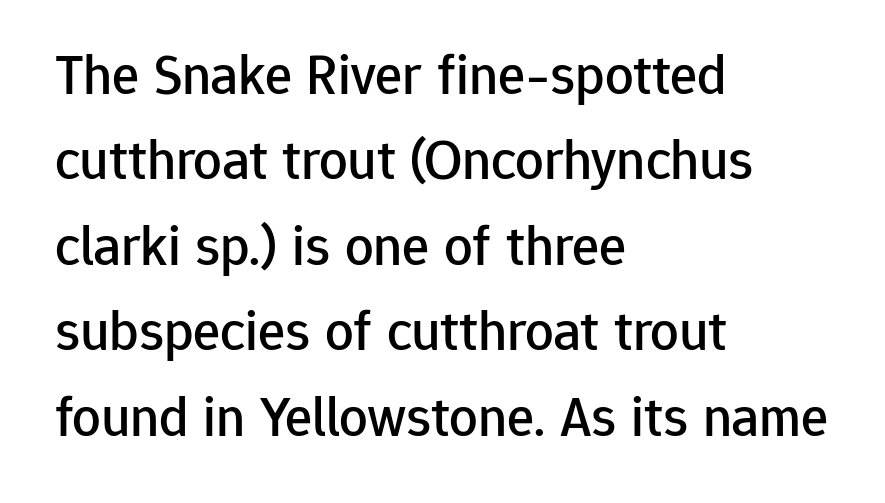
Q: Is the text italic (slanted)? A: No, it is upright.
Q: Is the typeface a serif or a sans-serif typeface? A: Sans-serif.
Q: Is the text underlined? A: No.
Q: How is the paragraph aligned? A: Left-aligned.
Q: Is the spacing between letters normal or unusually wide? A: Normal.
Q: Is the spacing between lines tight, normal or loose? A: Normal.
Q: Width (condensed, normal, or wide)? A: Normal.
Q: Stroke contrast? A: Low.
Q: x-height? A: Medium.
Q: Monospaced? A: No.
